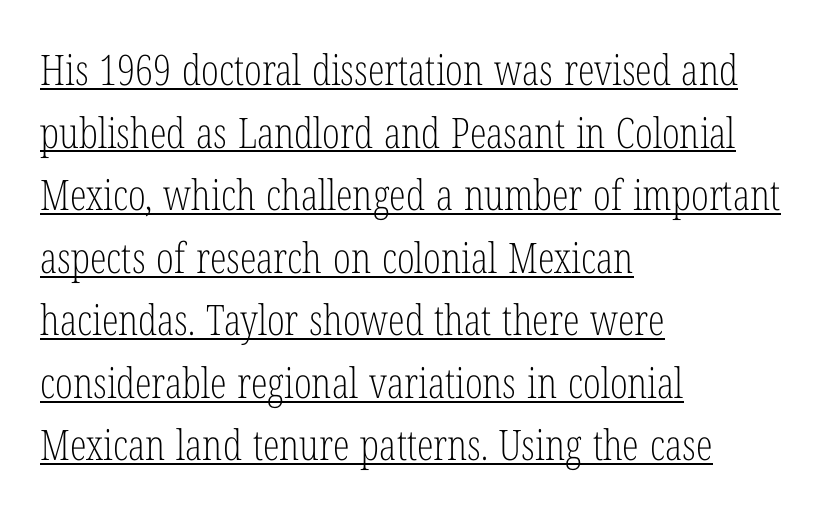
Q: Is the text bold? A: No.
Q: Is the text italic (slanted)? A: No, it is upright.
Q: Is the typeface a serif or a sans-serif typeface? A: Serif.
Q: Is the text underlined? A: Yes.
Q: How is the paragraph aligned? A: Left-aligned.
Q: Is the spacing between letters normal or unusually wide? A: Normal.
Q: Is the spacing between lines tight, normal or loose? A: Normal.
Q: Width (condensed, normal, or wide)? A: Condensed.
Q: Stroke contrast? A: Low.
Q: x-height? A: Medium.
Q: Monospaced? A: No.
